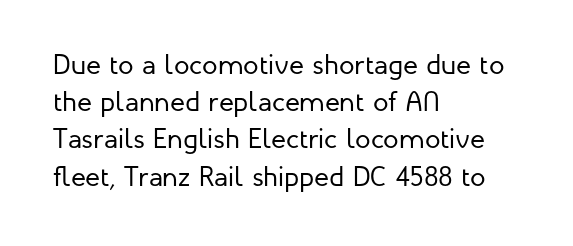
Descender tails drop into unmarked territory. Check where the strokes stop: nothing finishes them off — pure sans. Think of a printed novel: that variable character pitch is what you see here. The typography opts for an upright posture over an oblique one.
